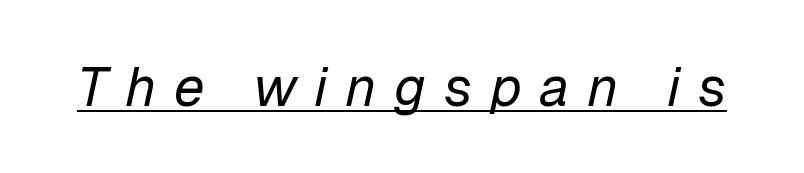
The letters look calm and open, with moderate or lighter stems. Observe the wide spacing: letters keep a clear distance from each other. You can tell it's italic because the verticals aren't actually vertical. This sample has the flowing, uneven cadence of proportional lettering. Glance below the letters and you will spot a drawn line.
